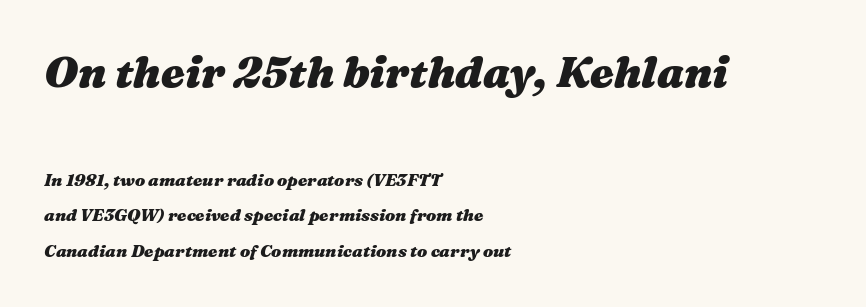
{"italic": "yes", "lean": "right", "slant_degrees": 16, "bold": "yes", "weight": "heavy", "width": "wide", "stroke_contrast": "medium", "x_height": "medium", "monospaced": "no", "underline": "no", "align": "left", "line_spacing": "loose", "line_spacing_ratio": 2.1, "letter_spacing": "normal", "letter_spacing_em": 0.0, "larger_block": "first", "size_ratio": 2.53, "glyph_px": 43}
